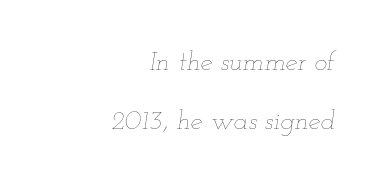
{"italic": "yes", "lean": "right", "slant_degrees": 12, "bold": "no", "underline": "no", "align": "right", "line_spacing": "loose", "line_spacing_ratio": 2.2, "letter_spacing": "normal", "letter_spacing_em": 0.0, "glyph_px": 27}
